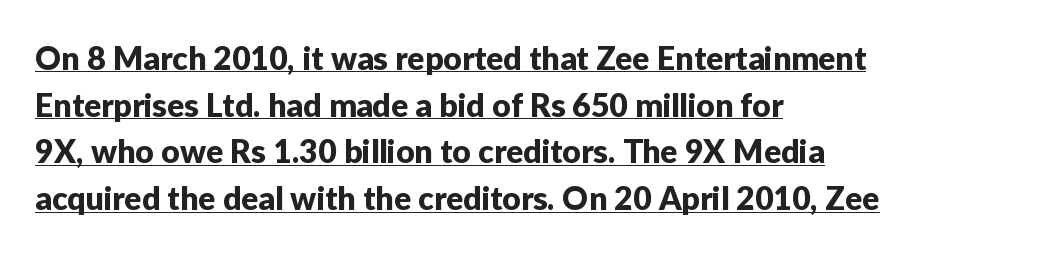
Serifs: no, the terminals of the letterforms are clean. Horizontal alignment here is leftward, the default for most running prose. There is no visible air inserted between adjacent glyphs. Is this a fixed-width face? No — the glyphs have proportional, varying widths.
